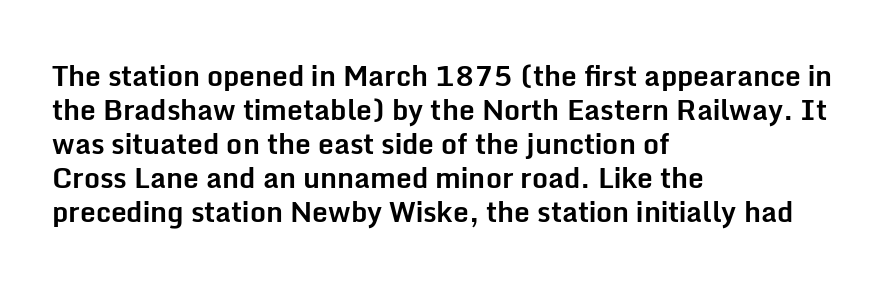
The image shows 28 px bold sans-serif type, upright; set left-aligned, line spacing 1.21x, normal letter spacing, not underlined; low stroke contrast and a medium x-height.
